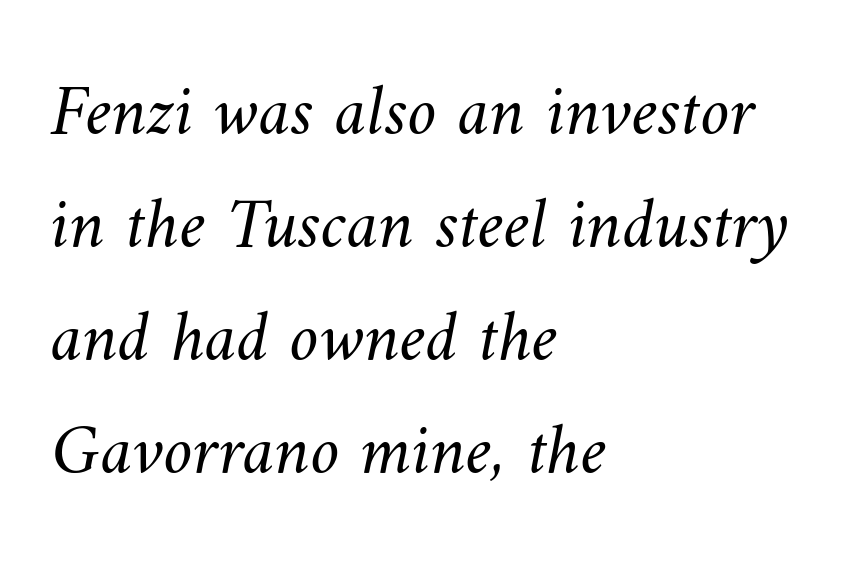
Q: Is the text bold? A: No.
Q: Is the text underlined? A: No.
Q: How is the paragraph aligned? A: Left-aligned.
Q: Is the spacing between letters normal or unusually wide? A: Normal.
Q: Is the spacing between lines tight, normal or loose? A: Normal.
Q: Width (condensed, normal, or wide)? A: Normal.
Q: Stroke contrast? A: Medium.
Q: x-height? A: Small.
Q: Monospaced? A: No.
